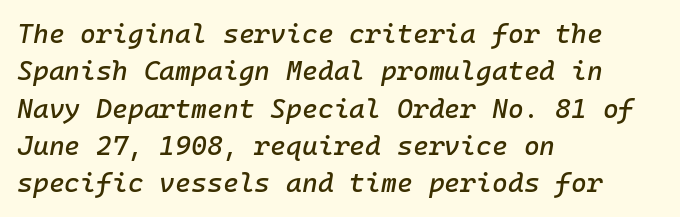
{"italic": "yes", "lean": "right", "slant_degrees": 10, "underline": "no", "align": "left", "line_spacing": "normal", "line_spacing_ratio": 1.38, "letter_spacing": "normal", "letter_spacing_em": 0.0, "glyph_px": 27}
